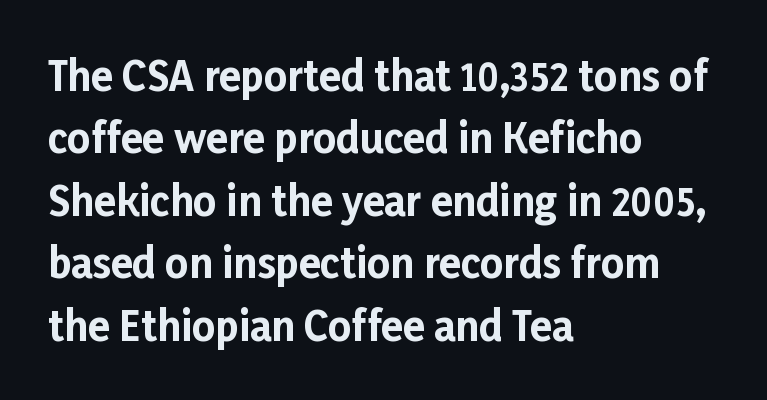
{"serif": "no", "italic": "no", "bold": "yes", "weight": "bold", "width": "normal", "stroke_contrast": "low", "x_height": "medium", "monospaced": "no", "underline": "no", "align": "left", "line_spacing": "normal", "line_spacing_ratio": 1.56, "letter_spacing": "normal", "letter_spacing_em": 0.0, "glyph_px": 40}
